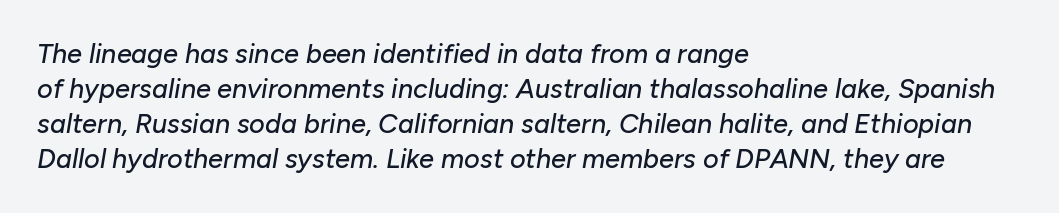
{"italic": "yes", "lean": "right", "slant_degrees": 10, "underline": "no", "align": "left", "line_spacing": "normal", "line_spacing_ratio": 1.3, "letter_spacing": "normal", "letter_spacing_em": 0.0, "glyph_px": 27}
